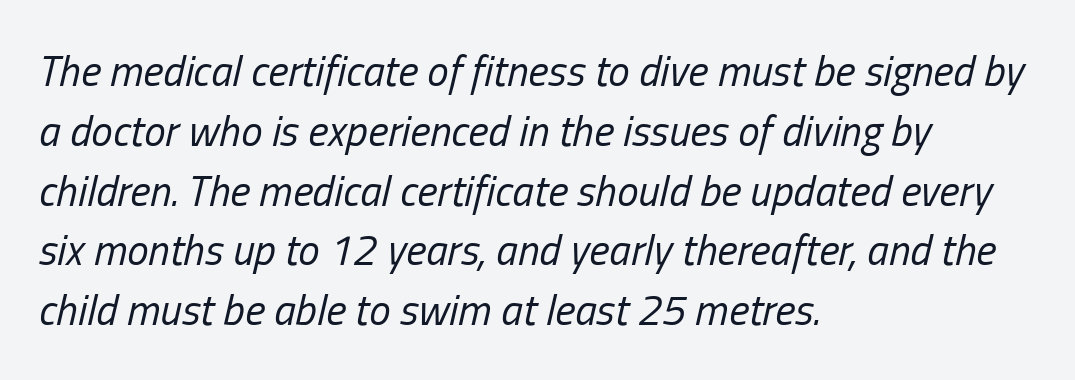
{"italic": "yes", "lean": "right", "slant_degrees": 13, "bold": "no", "weight": "regular", "width": "condensed", "stroke_contrast": "low", "x_height": "medium", "monospaced": "no", "underline": "no", "align": "left", "line_spacing": "normal", "line_spacing_ratio": 1.39, "letter_spacing": "normal", "letter_spacing_em": 0.0, "glyph_px": 43}
